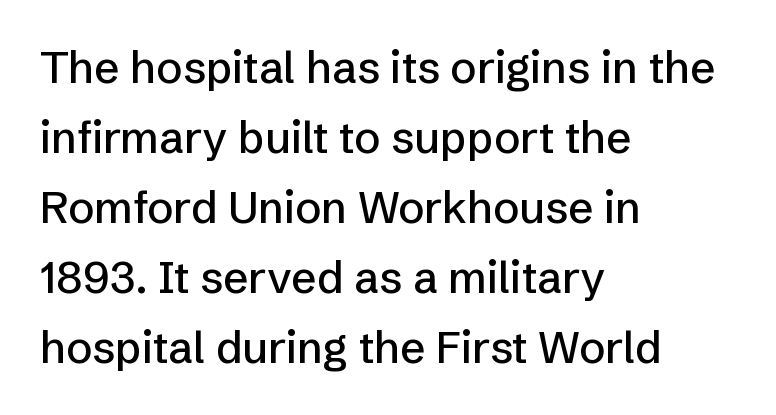
Glance below the letters and you will spot only blank space. A typesetter would call this proportional, since set widths differ per character. Interline gaps are of average width in this sample. Layout note: lines flush left.
